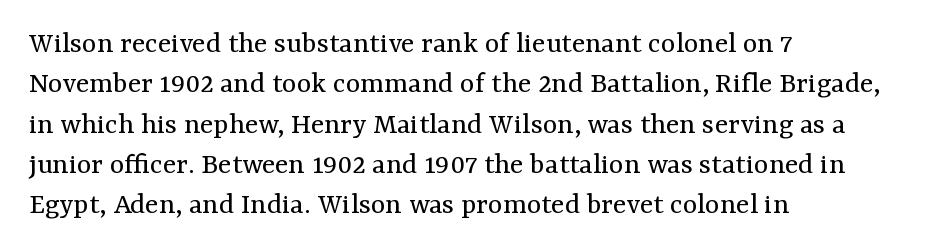
The image shows 31 px regular-weight serif type, upright; set left-aligned, normal line spacing (1.3x), normal letter spacing, not underlined; medium stroke contrast and a medium x-height.
